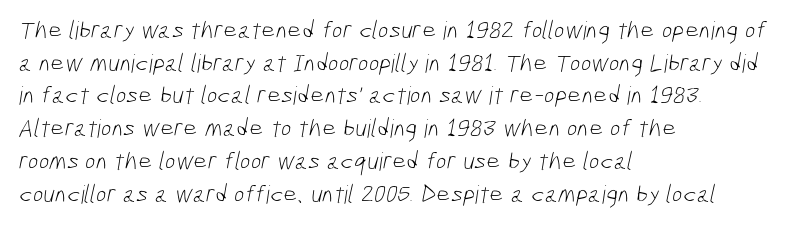
{"bold": "no", "underline": "no", "align": "left", "line_spacing": "normal", "line_spacing_ratio": 1.31, "letter_spacing": "normal", "letter_spacing_em": 0.0, "glyph_px": 25}
